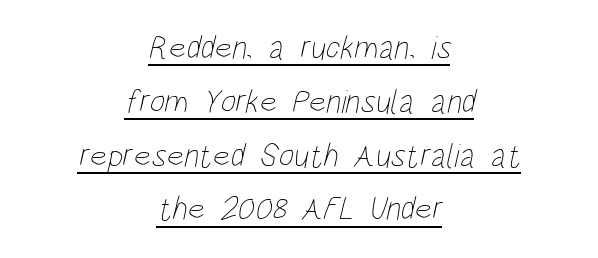
Q: Is the text bold? A: No.
Q: Is the text underlined? A: Yes.
Q: How is the paragraph aligned? A: Centered.
Q: Is the spacing between letters normal or unusually wide? A: Normal.
Q: Is the spacing between lines tight, normal or loose? A: Normal.
Q: Width (condensed, normal, or wide)? A: Condensed.
Q: Stroke contrast? A: Low.
Q: x-height? A: Large.
Q: Monospaced? A: No.
